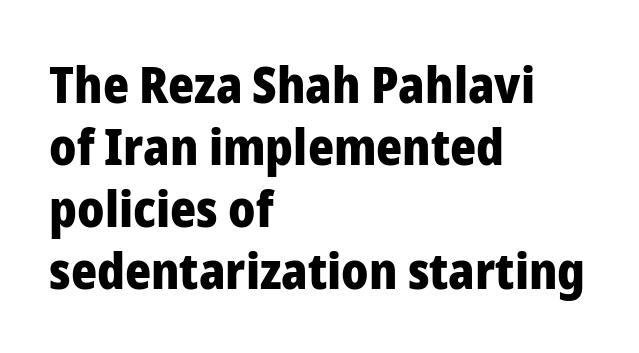
Q: Is the text bold? A: Yes.
Q: Is the text italic (slanted)? A: No, it is upright.
Q: Is the typeface a serif or a sans-serif typeface? A: Sans-serif.
Q: Is the text underlined? A: No.
Q: How is the paragraph aligned? A: Left-aligned.
Q: Is the spacing between letters normal or unusually wide? A: Normal.
Q: Width (condensed, normal, or wide)? A: Normal.
Q: Stroke contrast? A: Low.
Q: x-height? A: Medium.
Q: Monospaced? A: No.
